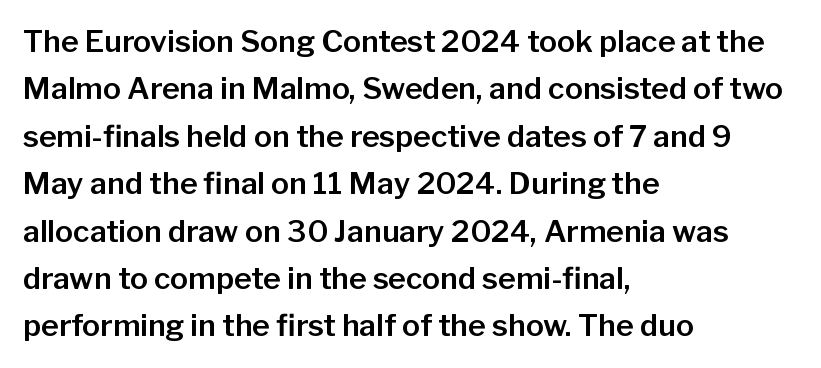
Descenders hang freely into open space. The letters advance in unequal steps, a hallmark of proportional type. A typesetter would call this leading conventional body-copy spacing. Style check: upright.
